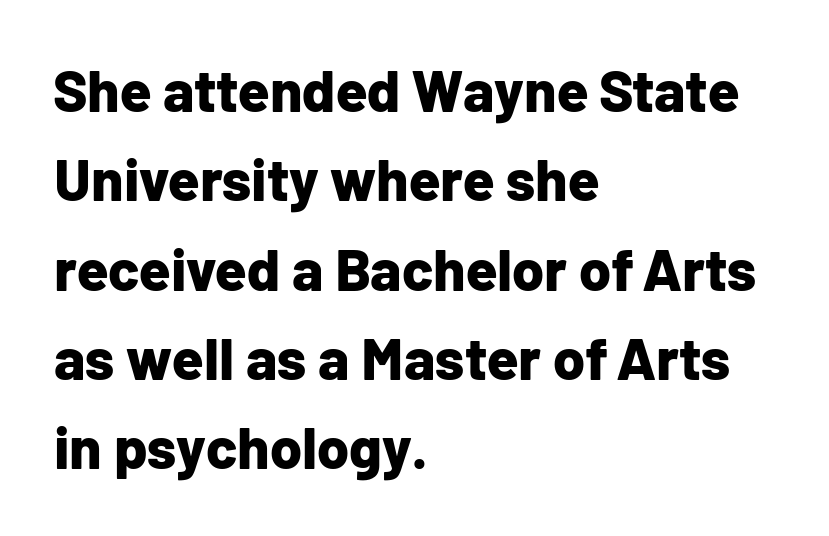
Each new line begins a customary step beneath the previous one. Compared with a centered layout, this one pins lines to the left instead. The sample has been set heavy, in full bold. Look at the tracking — it's just the regular setting, nothing added. A roman cut, with each character standing at attention. This sample has the flowing, uneven cadence of proportional lettering.
